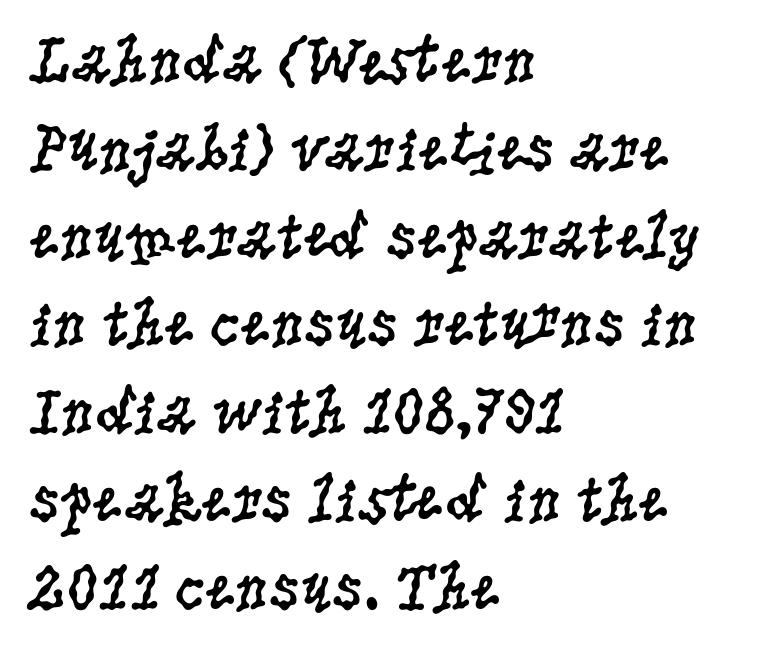
{"serif": "yes", "bold": "no", "weight": "regular", "width": "condensed", "stroke_contrast": "low", "x_height": "large", "monospaced": "no", "underline": "no", "align": "left", "line_spacing": "normal", "line_spacing_ratio": 1.31, "letter_spacing": "normal", "letter_spacing_em": 0.0, "glyph_px": 67}
